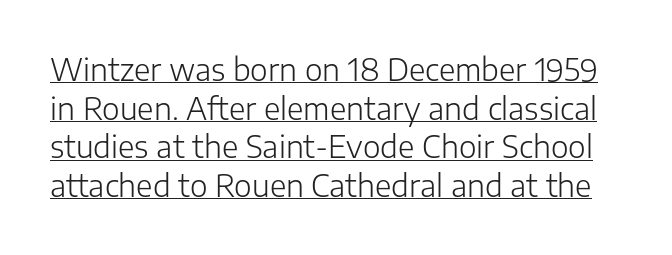
{"serif": "no", "italic": "no", "bold": "no", "weight": "light", "width": "normal", "stroke_contrast": "low", "x_height": "medium", "monospaced": "no", "underline": "yes", "line_spacing": "normal", "line_spacing_ratio": 1.29, "letter_spacing": "normal", "letter_spacing_em": 0.0, "glyph_px": 30}
